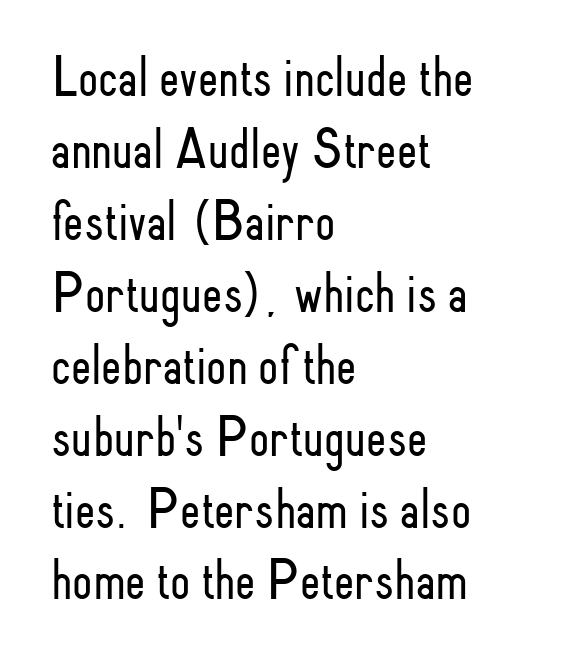
Q: Is the text bold? A: No.
Q: Is the text italic (slanted)? A: No, it is upright.
Q: Is the typeface a serif or a sans-serif typeface? A: Sans-serif.
Q: Is the text underlined? A: No.
Q: How is the paragraph aligned? A: Left-aligned.
Q: Is the spacing between letters normal or unusually wide? A: Normal.
Q: Width (condensed, normal, or wide)? A: Condensed.
Q: Stroke contrast? A: Low.
Q: x-height? A: Small.
Q: Monospaced? A: No.
